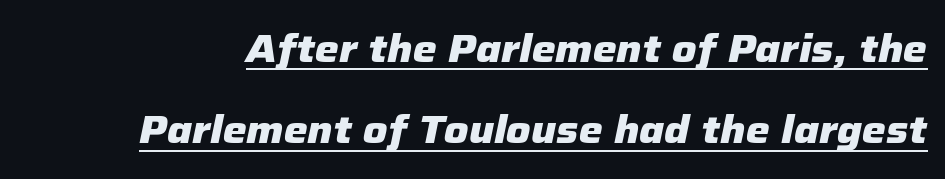
The image shows 38 px heavy type, italic (leaning right); set loose line spacing (2.14x), normal letter spacing, underlined; low stroke contrast and a medium x-height.
